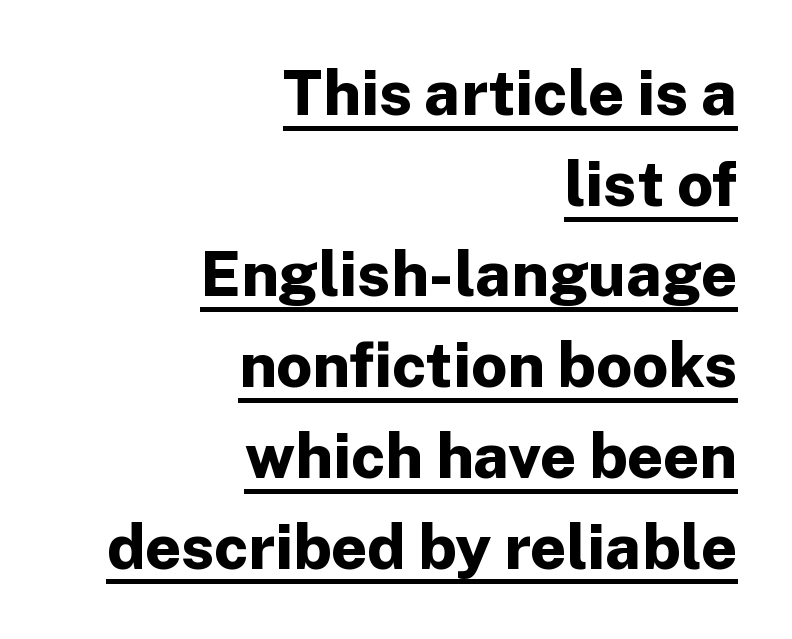
The glyphs have the mass of a bold cut. The words here are underlined. The text block is weighted toward the right margin, trailing off unevenly leftward. Stroke terminals: plain, sans-serif. Each letter keeps its own natural width here, so spacing adapts to shape. Does extra space separate the letters? No, they use regular spacing.
